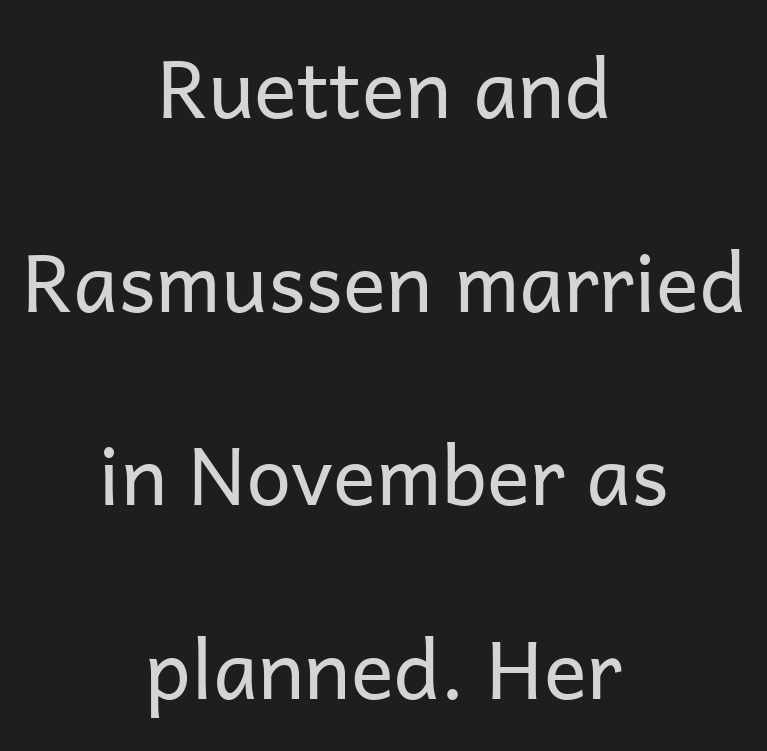
Q: Is the text bold? A: No.
Q: Is the text italic (slanted)? A: No, it is upright.
Q: Is the typeface a serif or a sans-serif typeface? A: Sans-serif.
Q: Is the text underlined? A: No.
Q: How is the paragraph aligned? A: Centered.
Q: Is the spacing between letters normal or unusually wide? A: Normal.
Q: Is the spacing between lines tight, normal or loose? A: Loose.
Q: Width (condensed, normal, or wide)? A: Normal.
Q: Stroke contrast? A: Low.
Q: x-height? A: Medium.
Q: Monospaced? A: No.
